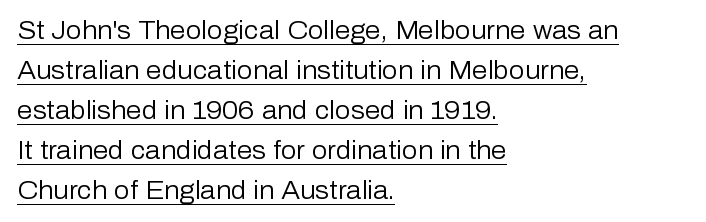
{"italic": "no", "bold": "no", "underline": "yes", "align": "left", "line_spacing": "normal", "line_spacing_ratio": 1.6, "letter_spacing": "normal", "letter_spacing_em": 0.0, "glyph_px": 25}
